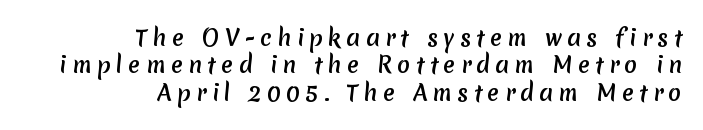
Q: Is the text underlined? A: No.
Q: How is the paragraph aligned? A: Right-aligned.
Q: Is the spacing between letters normal or unusually wide? A: Unusually wide.
